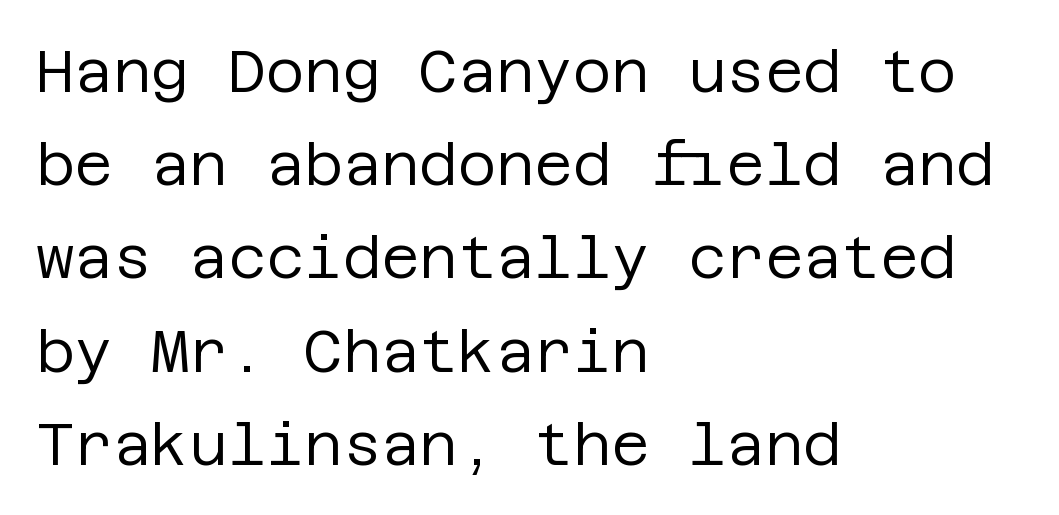
{"serif": "no", "italic": "no", "bold": "no", "weight": "regular", "width": "normal", "stroke_contrast": "low", "x_height": "large", "underline": "no", "align": "left", "line_spacing": "normal", "line_spacing_ratio": 1.58, "letter_spacing": "normal", "letter_spacing_em": 0.0, "glyph_px": 59}
